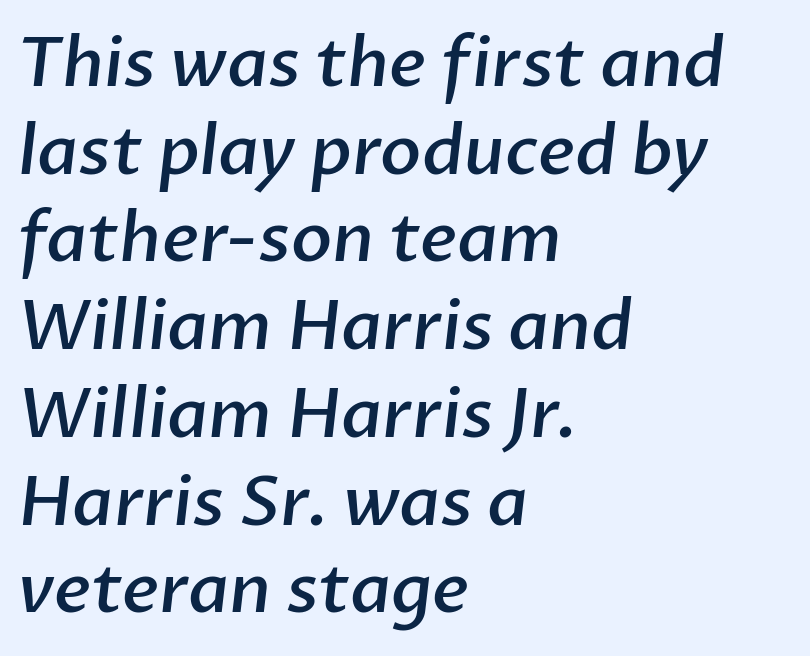
The image shows 68 px semibold sans-serif type; set left-aligned, normal line spacing (1.29x), normal letter spacing, not underlined; low stroke contrast and a medium x-height.
